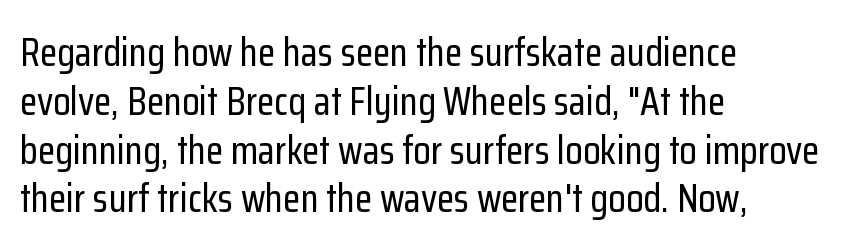
{"serif": "no", "italic": "no", "width": "condensed", "stroke_contrast": "low", "x_height": "medium", "monospaced": "no", "underline": "no", "align": "left", "line_spacing_ratio": 1.22, "letter_spacing": "normal", "letter_spacing_em": 0.0, "glyph_px": 40}
